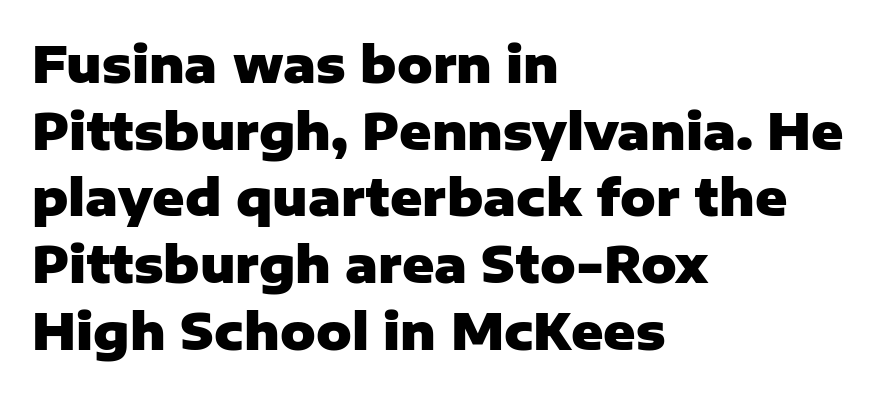
Underline: absent. A sans-serif font was chosen for this passage. Note the varied advance widths — an 'i' is clearly narrower than an 'm'. Heft: maximum for text — a bold. Default kerning and tracking; the words read as compact shapes.
